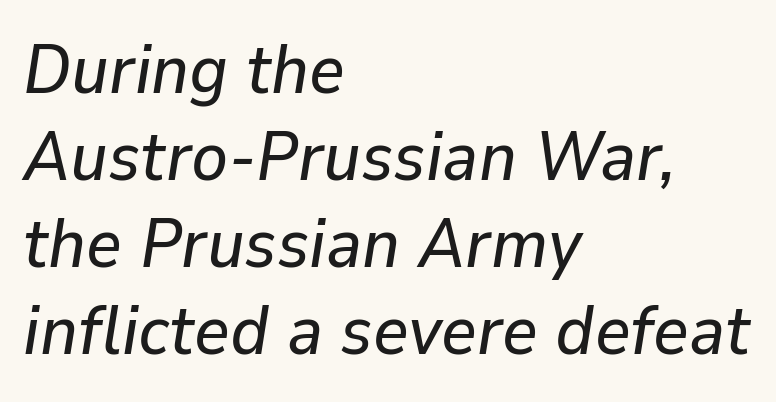
Between one letter and the next there's only the usual sliver of space. Is this a fixed-width face? No — the glyphs have proportional, varying widths. This is oblique type, the kind used for emphasis or titles. Line beginnings align vertically; line endings do not.
